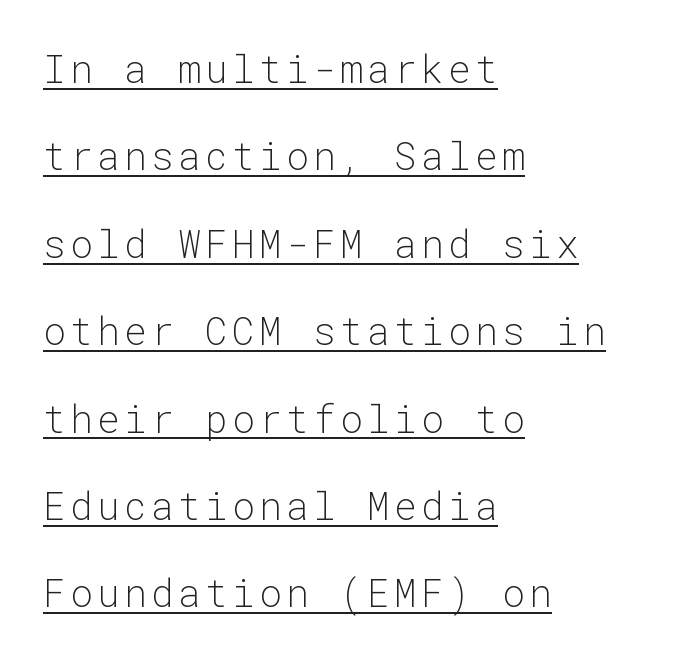
Q: Is the text bold? A: No.
Q: Is the text italic (slanted)? A: No, it is upright.
Q: Is the typeface a serif or a sans-serif typeface? A: Sans-serif.
Q: Is the text underlined? A: Yes.
Q: How is the paragraph aligned? A: Left-aligned.
Q: Is the spacing between lines tight, normal or loose? A: Loose.
Q: Width (condensed, normal, or wide)? A: Normal.
Q: Stroke contrast? A: Low.
Q: x-height? A: Medium.
Q: Monospaced? A: Yes.
